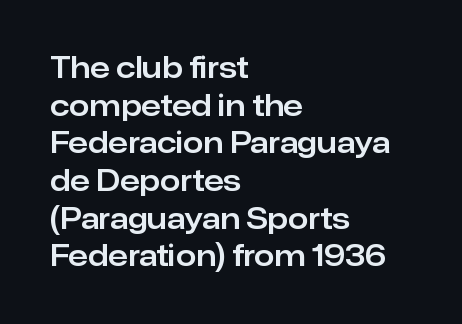
You could not count columns in this text — the font is proportionally spaced. The ragged edge is on the right, which tells us the setting is flush left. The typeface chosen for these lines omits serifs. Lines of text with bare space underneath.
